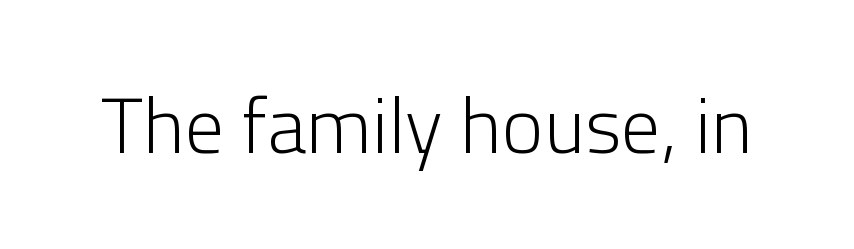
Ascenders rise straight up at ninety degrees. The space directly below the letters is spotless. What kind of face is this? One without serifs — a sans. This reads as an unemphasized weight, regular at the heaviest.
